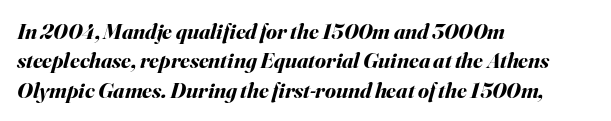
Q: Is the text bold? A: Yes.
Q: Is the text italic (slanted)? A: Yes, it leans right by about 16 degrees.
Q: Is the text underlined? A: No.
Q: How is the paragraph aligned? A: Left-aligned.
Q: Is the spacing between letters normal or unusually wide? A: Normal.
Q: Is the spacing between lines tight, normal or loose? A: Normal.
